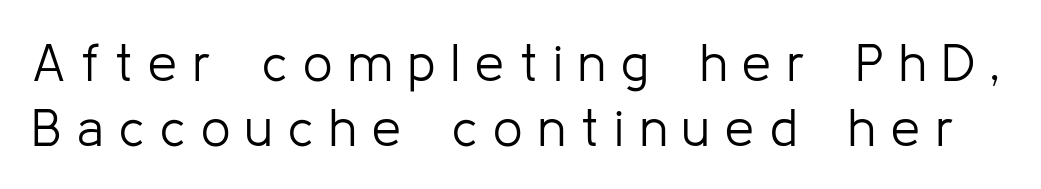
Q: Is the text bold? A: No.
Q: Is the text italic (slanted)? A: No, it is upright.
Q: Is the typeface a serif or a sans-serif typeface? A: Sans-serif.
Q: Is the text underlined? A: No.
Q: Is the spacing between letters normal or unusually wide? A: Unusually wide.
Q: Is the spacing between lines tight, normal or loose? A: Normal.
Q: Width (condensed, normal, or wide)? A: Normal.
Q: Stroke contrast? A: Low.
Q: x-height? A: Medium.
Q: Monospaced? A: No.
